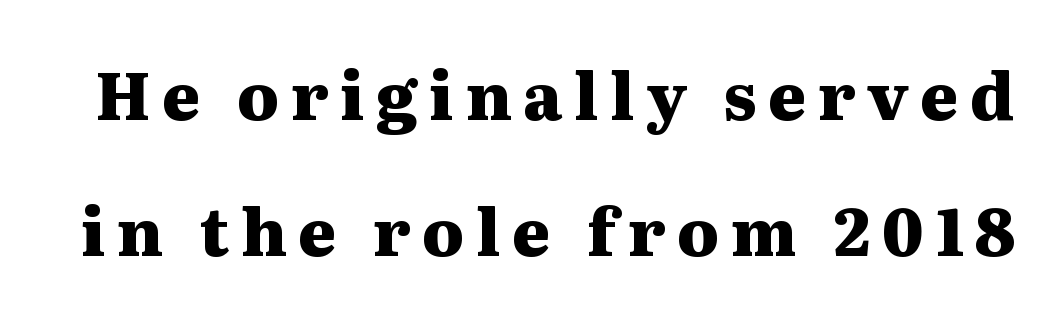
{"serif": "yes", "italic": "no", "bold": "yes", "weight": "heavy", "width": "wide", "stroke_contrast": "medium", "x_height": "medium", "monospaced": "no", "underline": "no", "line_spacing": "loose", "line_spacing_ratio": 2.09, "glyph_px": 65}
